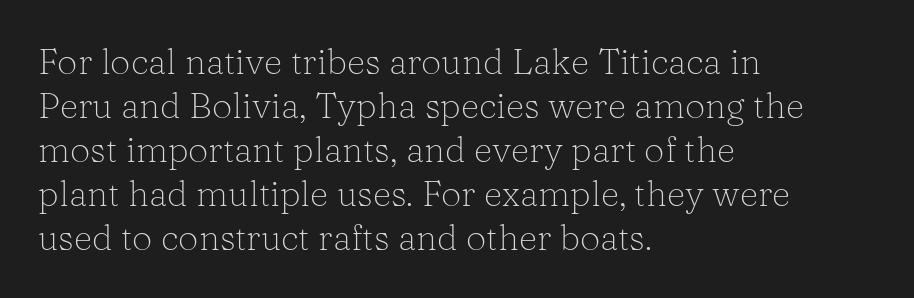
The image shows 36 px light serif type, upright; set left-aligned, line spacing 1.22x, normal letter spacing, not underlined; low stroke contrast and a medium x-height.
